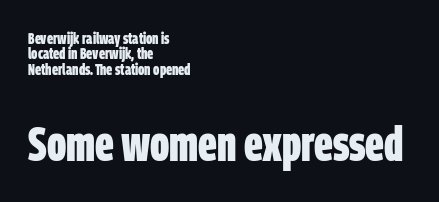
This is sans-serif lettering, the kind often seen on screens and signage. Set as a true bold cut, around the 700 mark. Casual observation: everything's shoved over to the left. Scale increases going downward across the two blocks. Each letter keeps its own natural width here, so spacing adapts to shape. Horizontal bands of white between lines are thin slivers.
